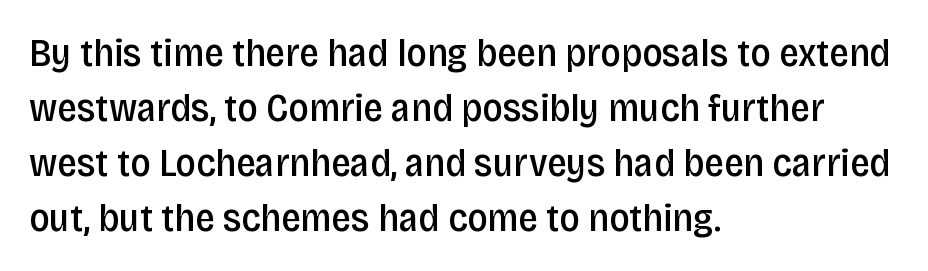
The image shows 39 px semibold, condensed sans-serif type, upright; set left-aligned, normal line spacing (1.41x), normal letter spacing, not underlined; low stroke contrast and a large x-height.
